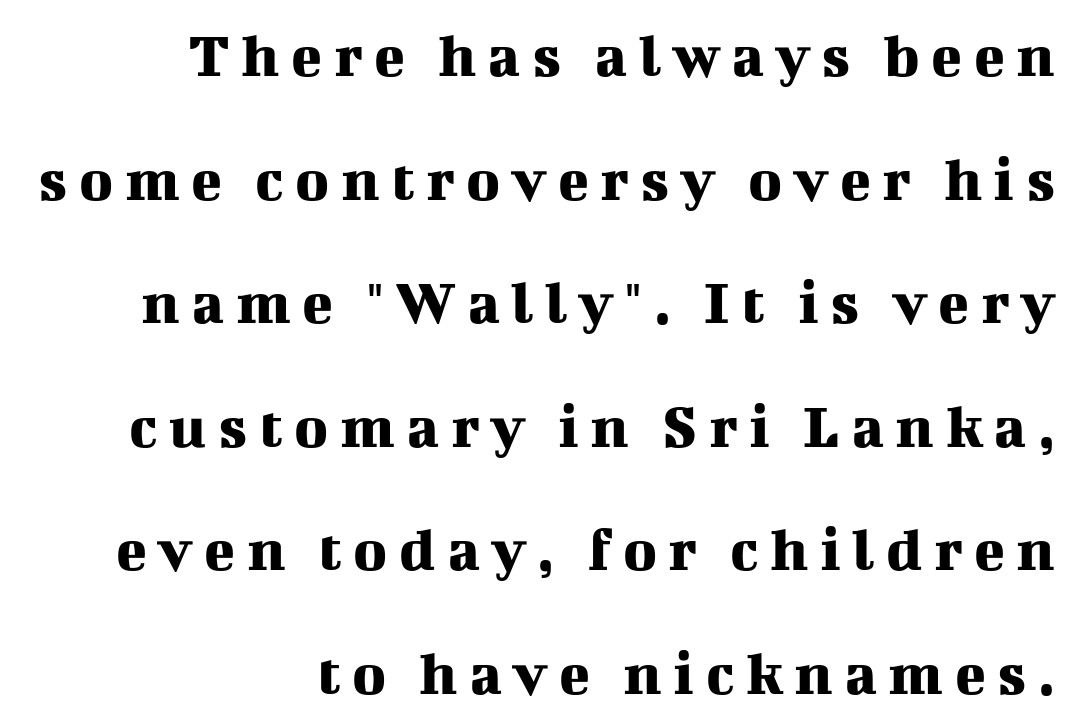
Q: Is the text italic (slanted)? A: No, it is upright.
Q: Is the typeface a serif or a sans-serif typeface? A: Serif.
Q: Is the text underlined? A: No.
Q: How is the paragraph aligned? A: Right-aligned.
Q: Is the spacing between lines tight, normal or loose? A: Loose.
Q: Width (condensed, normal, or wide)? A: Normal.
Q: Stroke contrast? A: Medium.
Q: x-height? A: Medium.
Q: Monospaced? A: No.
